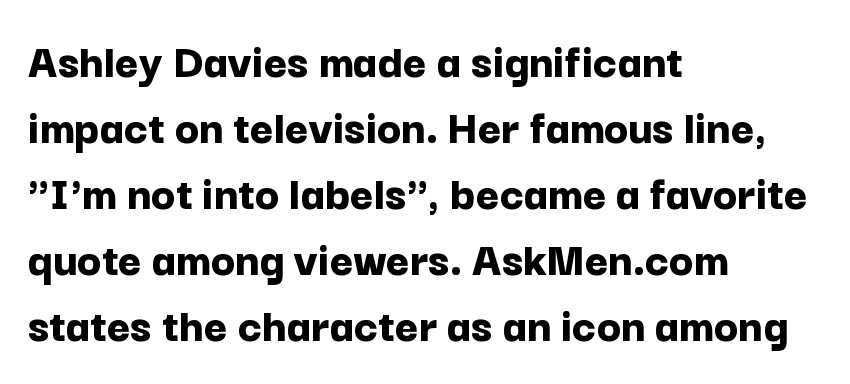
The image shows 50 px bold sans-serif type, upright; set left-aligned, normal line spacing (1.32x), normal letter spacing, not underlined; low stroke contrast and a medium x-height.
